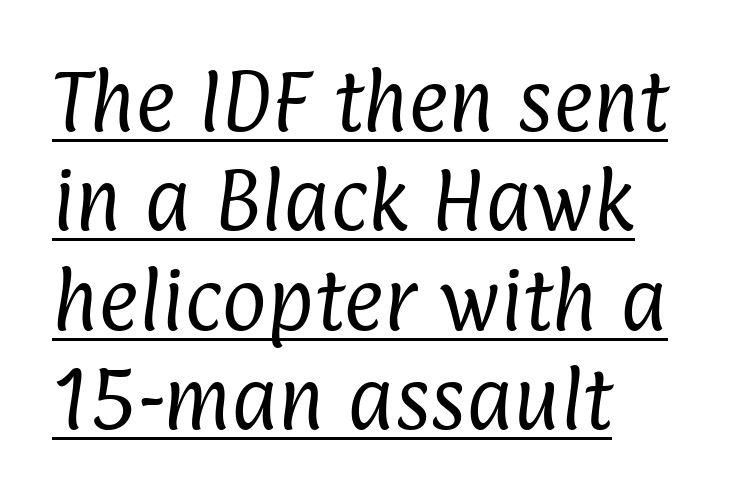
The face used here is proportionally spaced, like ordinary book or web type. Glyph-to-glyph distance matches everyday printed text. Leading matches the norm, producing a regular column. Letters have the restrained weight of plain body copy at most. Descenders here cross a horizontal rule under the line. Is the block centered? No — it sits flush against the left margin.
